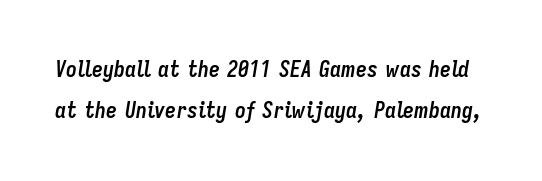
The image shows 22 px bold type, italic (leaning right); set line spacing 1.88x, normal letter spacing, not underlined.
